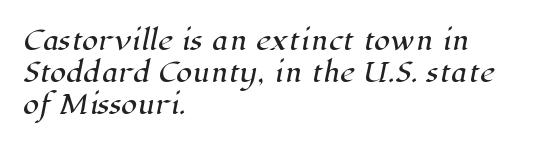
Q: Is the text underlined? A: No.
Q: How is the paragraph aligned? A: Left-aligned.
Q: Is the spacing between letters normal or unusually wide? A: Normal.
